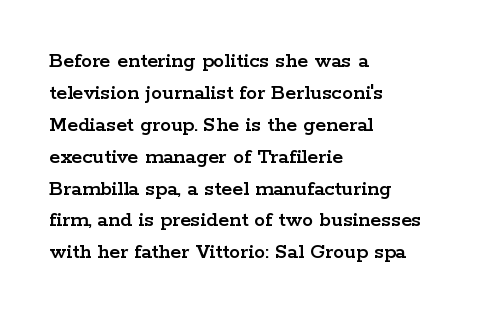
Q: Is the text italic (slanted)? A: No, it is upright.
Q: Is the text underlined? A: No.
Q: How is the paragraph aligned? A: Left-aligned.
Q: Is the spacing between letters normal or unusually wide? A: Normal.
Q: Is the spacing between lines tight, normal or loose? A: Normal.
